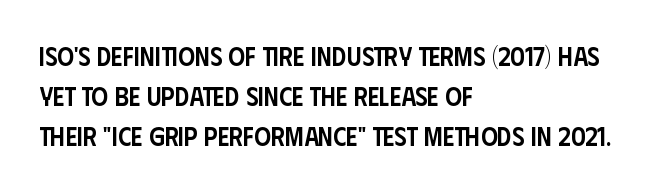
Q: Is the text bold? A: Semi-bold.
Q: Is the text italic (slanted)? A: No, it is upright.
Q: Is the text underlined? A: No.
Q: How is the paragraph aligned? A: Left-aligned.
Q: Is the spacing between letters normal or unusually wide? A: Normal.
Q: Is the spacing between lines tight, normal or loose? A: Normal.
